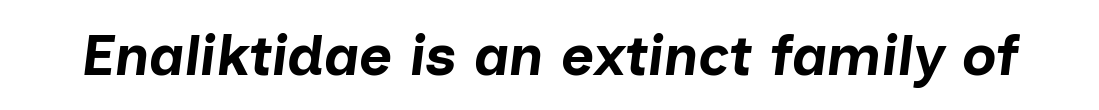
{"italic": "yes", "lean": "right", "slant_degrees": 7, "bold": "yes", "weight": "bold", "width": "normal", "stroke_contrast": "low", "x_height": "medium", "monospaced": "no", "underline": "no", "letter_spacing": "normal", "letter_spacing_em": 0.0, "glyph_px": 57}
